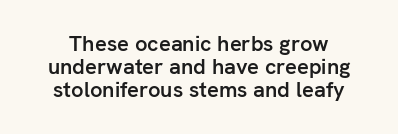
Letters rest on an invisible, unmarked baseline. The passage shown has conventional tracking throughout. Successive baselines arrive quickly, one right under another. The sample has been set in demibold, a notch under bold. When letters stand straight like this, we call the style roman or upright.
